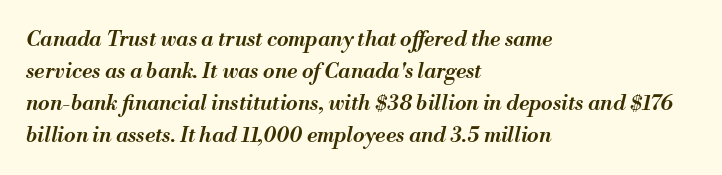
The image shows 21 px text type, italic (leaning right); set left-aligned, normal line spacing (1.52x), normal letter spacing, not underlined.
